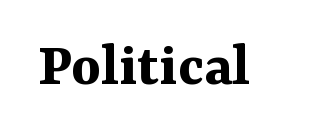
{"serif": "yes", "italic": "no", "bold": "yes", "weight": "bold", "width": "normal", "stroke_contrast": "medium", "x_height": "medium", "monospaced": "no", "underline": "no", "letter_spacing": "normal", "letter_spacing_em": 0.0, "glyph_px": 63}
